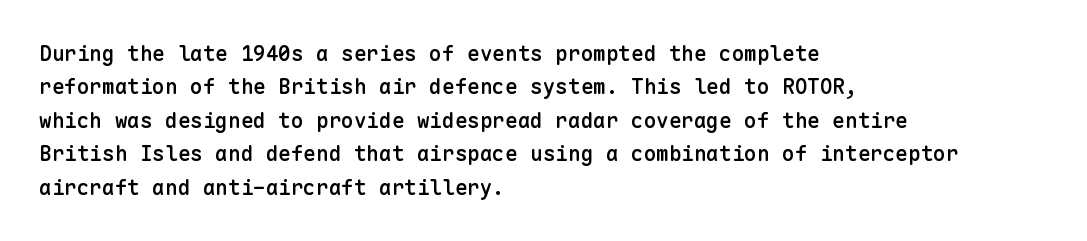
{"italic": "no", "bold": "semi", "underline": "no", "align": "left", "line_spacing": "normal", "line_spacing_ratio": 1.59, "letter_spacing": "normal", "letter_spacing_em": 0.0, "glyph_px": 21}
